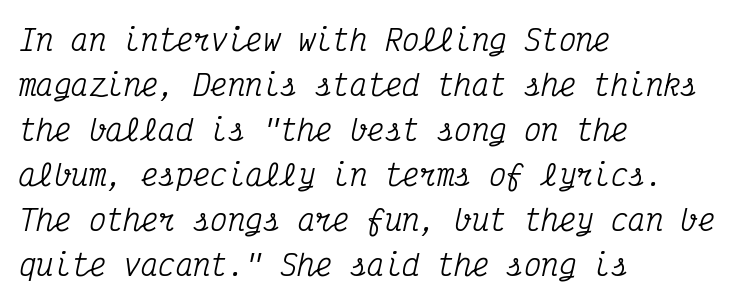
The image shows 29 px condensed serif type, italic (leaning right), monospaced; set left-aligned, normal line spacing (1.55x), normal letter spacing, not underlined; medium stroke contrast and a medium x-height.
